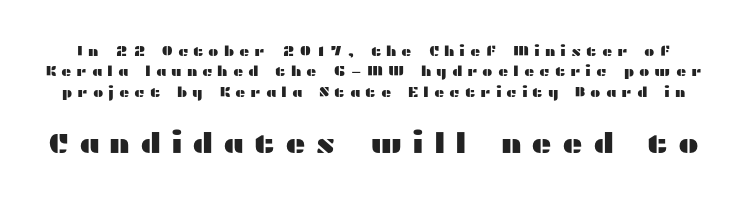
{"serif": "no", "italic": "no", "width": "wide", "stroke_contrast": "medium", "x_height": "medium", "monospaced": "no", "underline": "no", "line_spacing": "normal", "line_spacing_ratio": 1.45, "letter_spacing": "wide", "letter_spacing_em": 0.35, "larger_block": "second", "size_ratio": 2.0, "glyph_px": 28}
